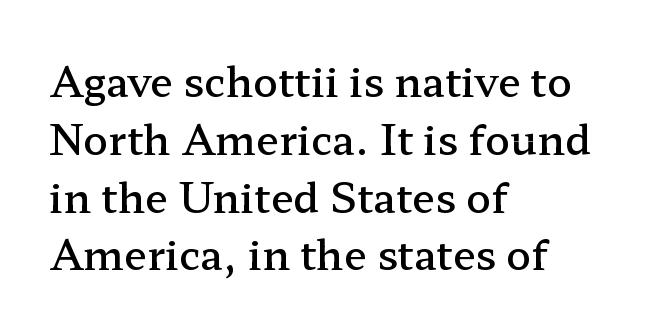
The image shows 41 px semibold, wide serif type, upright; set left-aligned, normal line spacing (1.41x), normal letter spacing, not underlined; low stroke contrast and a medium x-height.
